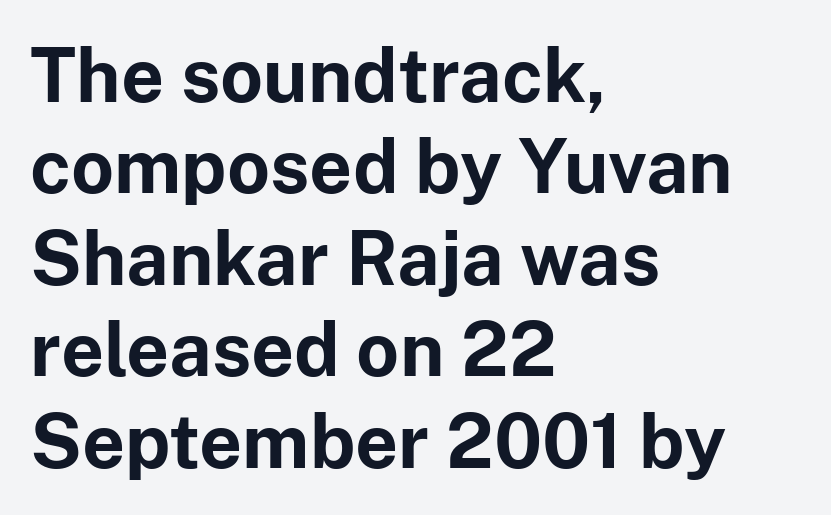
{"serif": "no", "italic": "no", "bold": "yes", "weight": "bold", "width": "normal", "stroke_contrast": "low", "x_height": "medium", "monospaced": "no", "underline": "no", "align": "left", "line_spacing_ratio": 1.22, "letter_spacing": "normal", "letter_spacing_em": 0.0, "glyph_px": 75}
